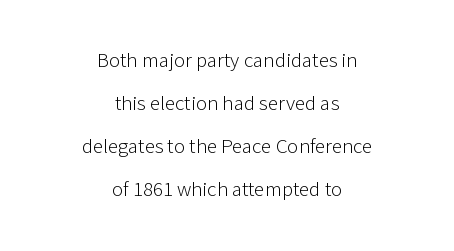
No italicization has been applied; the sample stays upright. Regarding leading, the lines here are spaced well apart. Nobody drew a line under any word here. Tracking here is standard; glyphs follow each other at the usual distance. The compositor balanced each line on the midline.
